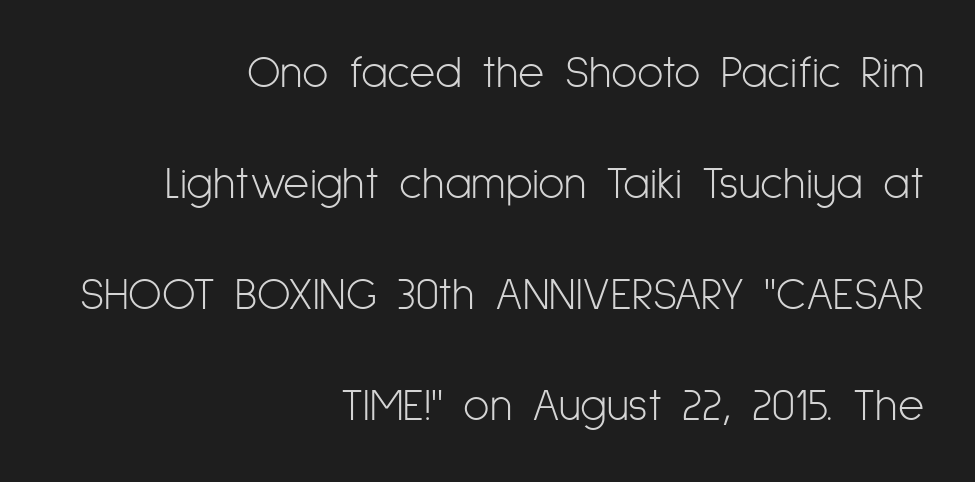
Q: Is the text bold? A: No.
Q: Is the text italic (slanted)? A: No, it is upright.
Q: Is the typeface a serif or a sans-serif typeface? A: Sans-serif.
Q: Is the text underlined? A: No.
Q: How is the paragraph aligned? A: Right-aligned.
Q: Is the spacing between letters normal or unusually wide? A: Normal.
Q: Is the spacing between lines tight, normal or loose? A: Loose.
Q: Width (condensed, normal, or wide)? A: Condensed.
Q: Stroke contrast? A: Low.
Q: x-height? A: Medium.
Q: Monospaced? A: No.
